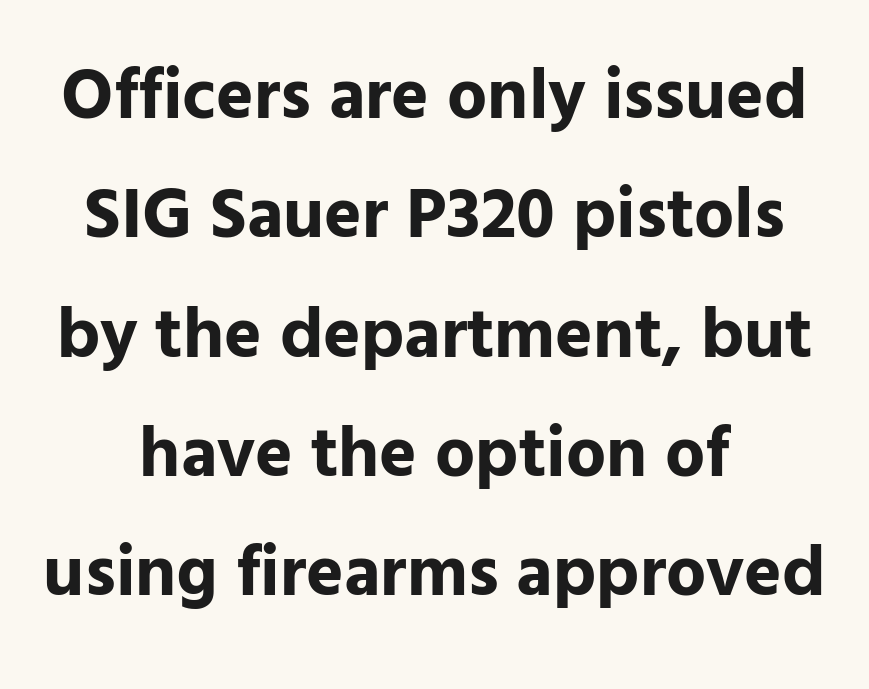
The image shows 71 px bold sans-serif type, upright; set centered, normal line spacing (1.68x), normal letter spacing, not underlined; low stroke contrast and a medium x-height.
